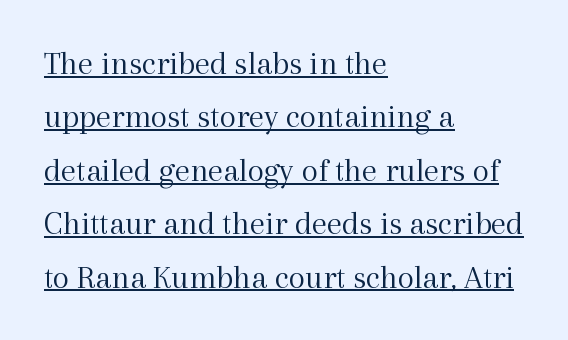
This sample has the flowing, uneven cadence of proportional lettering. Baseline-to-baseline distance is the conventional proportion of letter height. No letter is thick-stroked: the sample isn't bold. Words appear dense and cohesive because spacing is normal.
